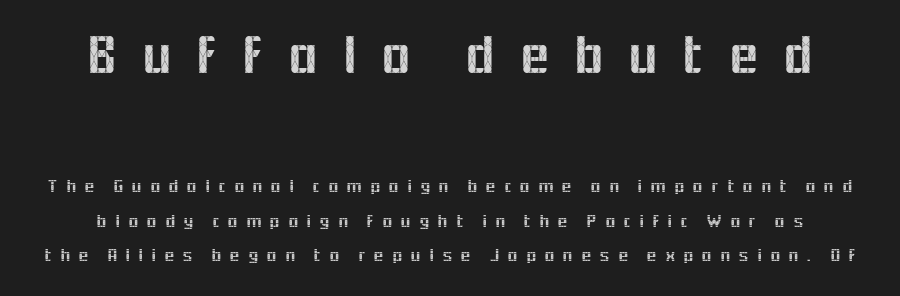
{"serif": "no", "italic": "no", "width": "normal", "x_height": "medium", "monospaced": "no", "underline": "no", "line_spacing_ratio": 1.81, "letter_spacing": "wide", "letter_spacing_em": 0.4, "larger_block": "first", "size_ratio": 2.95, "glyph_px": 56}
